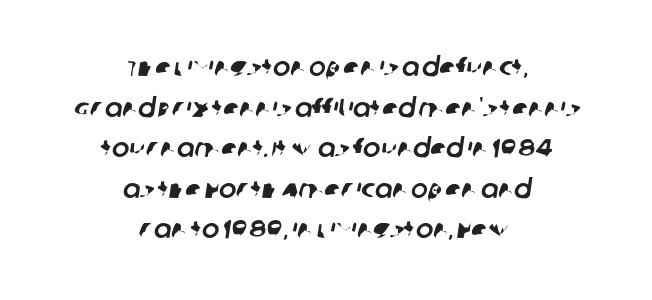
The image shows 26 px text type; set centered, normal line spacing (1.56x), normal letter spacing, not underlined.
